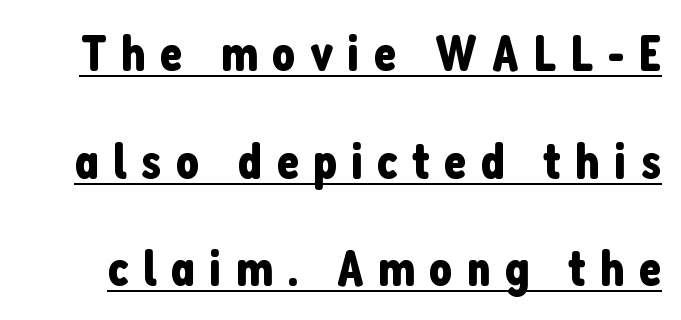
{"serif": "no", "italic": "no", "width": "condensed", "stroke_contrast": "low", "x_height": "medium", "monospaced": "no", "underline": "yes", "line_spacing": "loose", "line_spacing_ratio": 2.07, "letter_spacing": "wide", "letter_spacing_em": 0.27, "glyph_px": 52}
